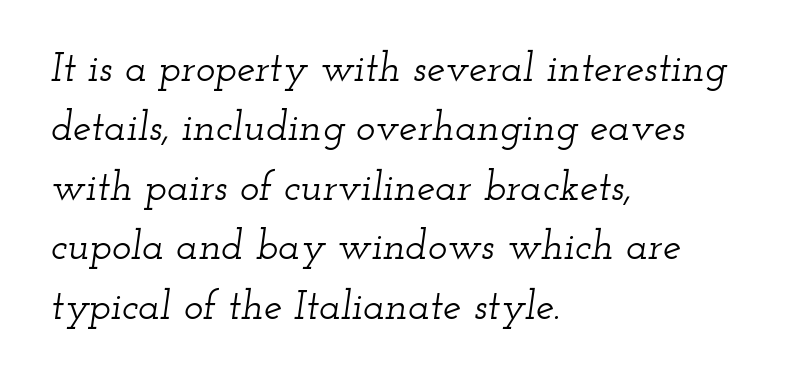
The image shows 41 px wide serif type, italic (leaning right); set left-aligned, normal line spacing (1.45x), normal letter spacing, not underlined; low stroke contrast and a small x-height.
